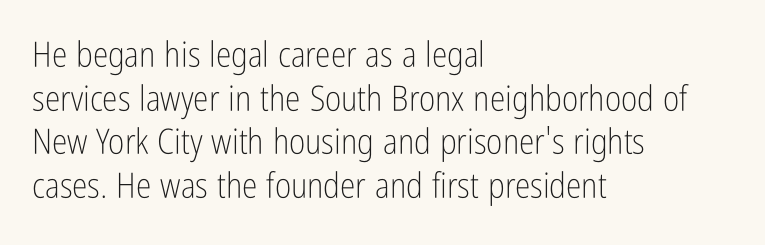
Q: Is the text bold? A: No.
Q: Is the text italic (slanted)? A: No, it is upright.
Q: Is the typeface a serif or a sans-serif typeface? A: Sans-serif.
Q: Is the text underlined? A: No.
Q: How is the paragraph aligned? A: Left-aligned.
Q: Is the spacing between letters normal or unusually wide? A: Normal.
Q: Is the spacing between lines tight, normal or loose? A: Normal.
Q: Width (condensed, normal, or wide)? A: Condensed.
Q: Stroke contrast? A: Low.
Q: x-height? A: Medium.
Q: Monospaced? A: No.
